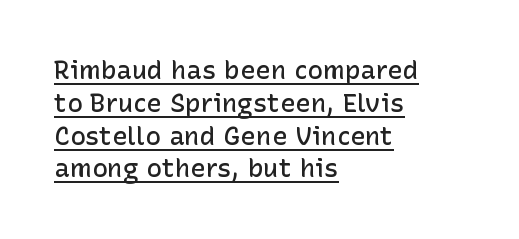
The image shows 26 px text type, upright; set left-aligned, normal line spacing (1.26x), normal letter spacing, underlined.
